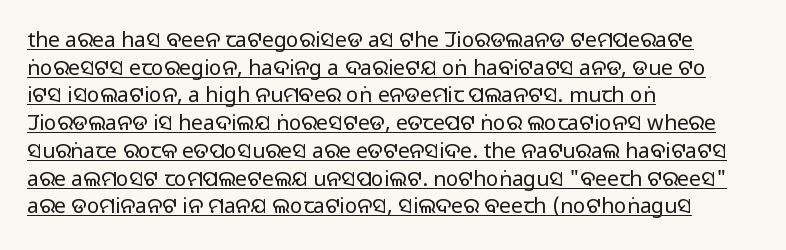
Q: Is the text bold? A: No.
Q: Is the text italic (slanted)? A: No, it is upright.
Q: Is the text underlined? A: Yes.
Q: How is the paragraph aligned? A: Left-aligned.
Q: Is the spacing between letters normal or unusually wide? A: Normal.
Q: Is the spacing between lines tight, normal or loose? A: Normal.
